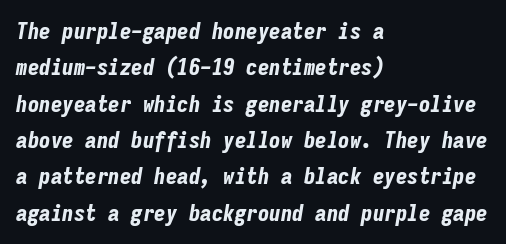
The image shows 23 px bold type, italic (leaning right); set left-aligned, normal line spacing (1.58x), normal letter spacing, not underlined.
